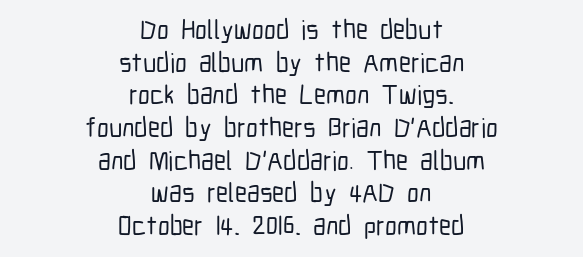
Q: Is the text italic (slanted)? A: No, it is upright.
Q: Is the text underlined? A: No.
Q: How is the paragraph aligned? A: Centered.
Q: Is the spacing between letters normal or unusually wide? A: Normal.
